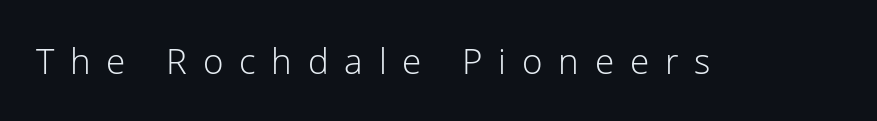
Q: Is the text bold? A: No.
Q: Is the text italic (slanted)? A: No, it is upright.
Q: Is the typeface a serif or a sans-serif typeface? A: Sans-serif.
Q: Is the text underlined? A: No.
Q: Is the spacing between letters normal or unusually wide? A: Unusually wide.
Q: Width (condensed, normal, or wide)? A: Normal.
Q: Stroke contrast? A: Low.
Q: x-height? A: Medium.
Q: Monospaced? A: No.
